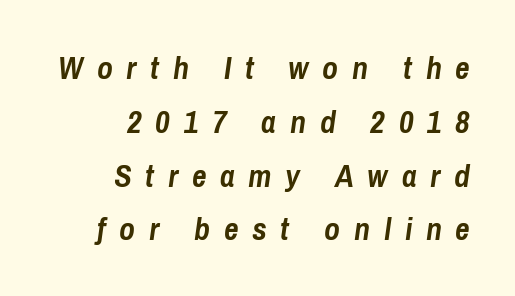
{"italic": "yes", "lean": "right", "slant_degrees": 8, "bold": "yes", "weight": "semibold", "width": "condensed", "stroke_contrast": "low", "x_height": "medium", "monospaced": "no", "underline": "no", "align": "right", "line_spacing": "normal", "line_spacing_ratio": 1.68, "letter_spacing": "wide", "letter_spacing_em": 0.43, "glyph_px": 32}
